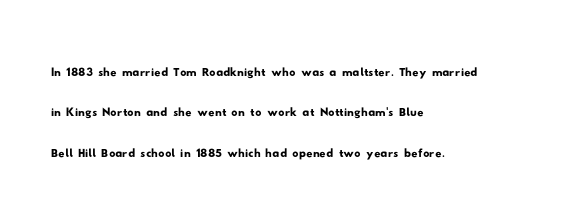
Q: Is the typeface a serif or a sans-serif typeface? A: Sans-serif.
Q: Is the text underlined? A: No.
Q: How is the paragraph aligned? A: Left-aligned.
Q: Is the spacing between letters normal or unusually wide? A: Normal.
Q: Is the spacing between lines tight, normal or loose? A: Normal.
Q: Width (condensed, normal, or wide)? A: Wide.
Q: Stroke contrast? A: Low.
Q: x-height? A: Small.
Q: Monospaced? A: No.
